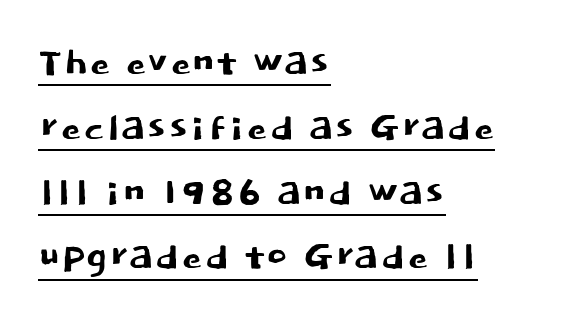
The image shows 51 px sans-serif type, upright; set left-aligned, normal line spacing (1.27x), normal letter spacing, underlined; low stroke contrast and a large x-height.
